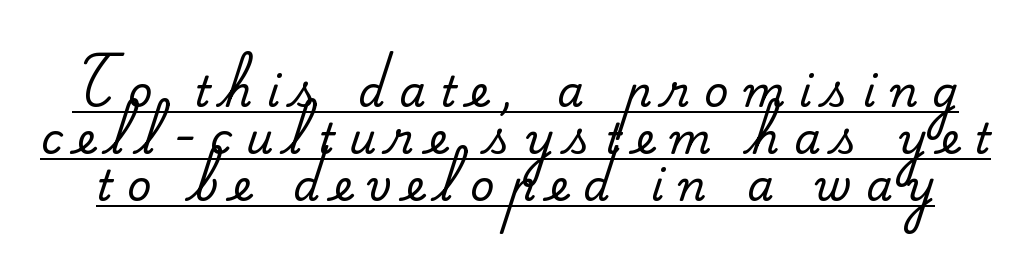
Q: Is the text italic (slanted)? A: Yes.
Q: Is the typeface a serif or a sans-serif typeface? A: Serif.
Q: Is the text underlined? A: Yes.
Q: Is the spacing between letters normal or unusually wide? A: Unusually wide.
Q: Is the spacing between lines tight, normal or loose? A: Tight.
Q: Width (condensed, normal, or wide)? A: Normal.
Q: Stroke contrast? A: Medium.
Q: x-height? A: Small.
Q: Monospaced? A: No.
